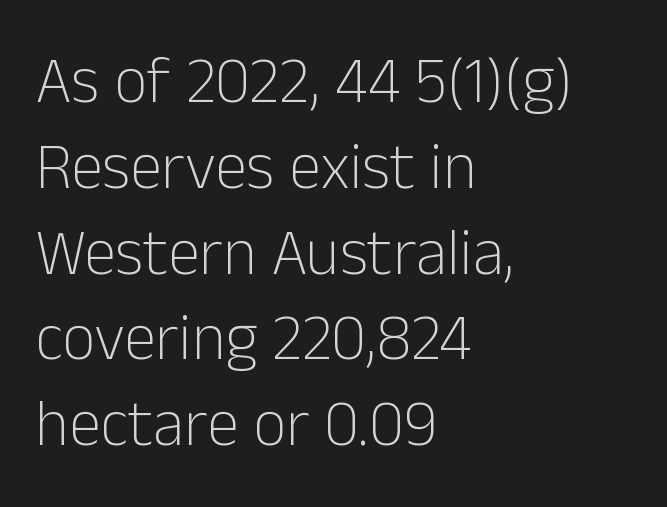
{"serif": "no", "italic": "no", "bold": "no", "weight": "light", "width": "normal", "stroke_contrast": "low", "x_height": "medium", "monospaced": "no", "underline": "no", "align": "left", "line_spacing": "normal", "line_spacing_ratio": 1.32, "letter_spacing": "normal", "letter_spacing_em": 0.0, "glyph_px": 65}
